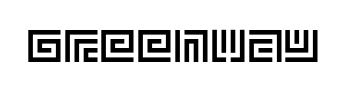
The image shows 46 px text type, upright; set normal letter spacing, not underlined; a large x-height.
